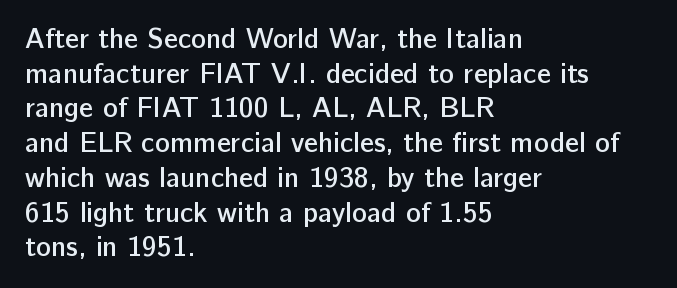
{"serif": "no", "italic": "no", "bold": "semi", "weight": "semibold", "width": "normal", "stroke_contrast": "low", "x_height": "medium", "monospaced": "no", "underline": "no", "align": "left", "line_spacing_ratio": 1.24, "letter_spacing": "normal", "letter_spacing_em": 0.0, "glyph_px": 28}
